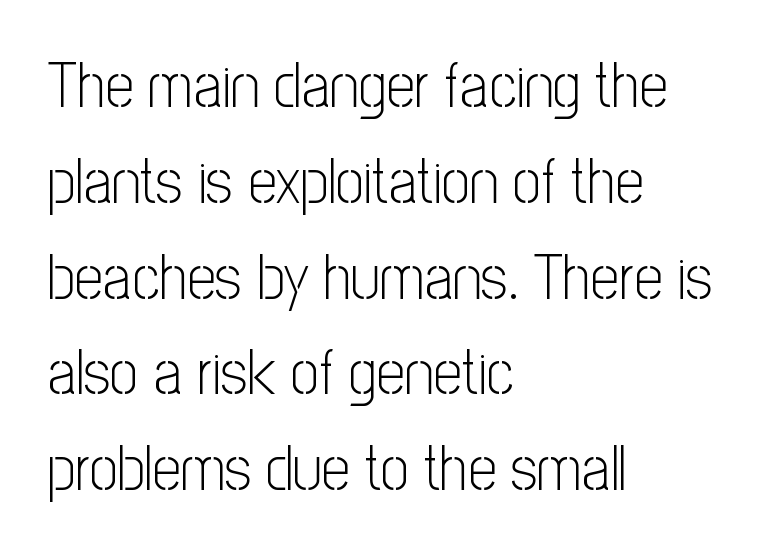
{"serif": "no", "italic": "no", "bold": "no", "weight": "light", "width": "condensed", "stroke_contrast": "low", "x_height": "medium", "monospaced": "no", "underline": "no", "align": "left", "line_spacing": "normal", "line_spacing_ratio": 1.52, "letter_spacing": "normal", "letter_spacing_em": 0.0, "glyph_px": 63}
